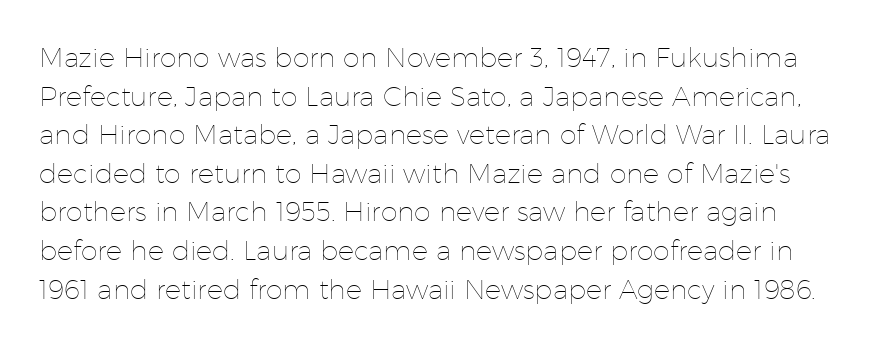
The image shows 27 px text type, upright; set normal line spacing (1.43x), normal letter spacing, not underlined.
